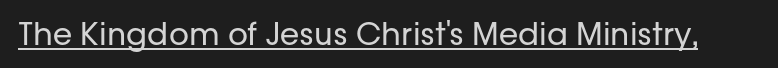
The image shows 31 px regular-weight sans-serif type, upright; set normal letter spacing, underlined; low stroke contrast and a medium x-height.
